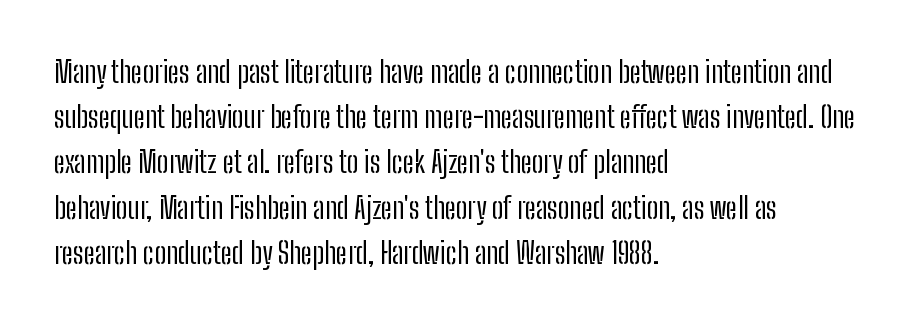
The image shows 29 px regular-weight, condensed sans-serif type, upright; set left-aligned, normal line spacing (1.56x), normal letter spacing, not underlined; low stroke contrast and a medium x-height.
